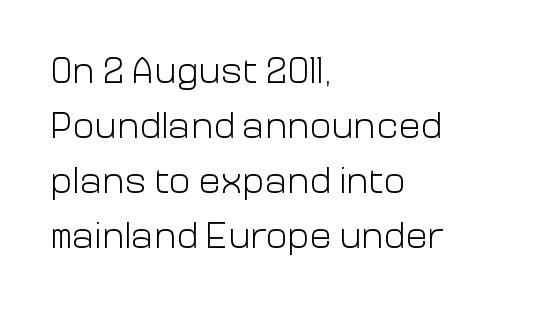
{"serif": "no", "italic": "no", "bold": "no", "weight": "light", "width": "normal", "stroke_contrast": "low", "x_height": "medium", "monospaced": "no", "underline": "no", "align": "left", "line_spacing": "normal", "line_spacing_ratio": 1.49, "letter_spacing": "normal", "letter_spacing_em": 0.0, "glyph_px": 37}
